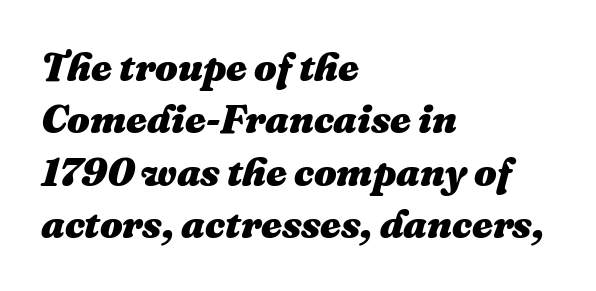
{"italic": "yes", "lean": "right", "slant_degrees": 16, "bold": "yes", "weight": "heavy", "width": "normal", "stroke_contrast": "medium", "x_height": "medium", "monospaced": "no", "underline": "no", "align": "left", "line_spacing": "normal", "line_spacing_ratio": 1.31, "letter_spacing": "normal", "letter_spacing_em": 0.0, "glyph_px": 40}
